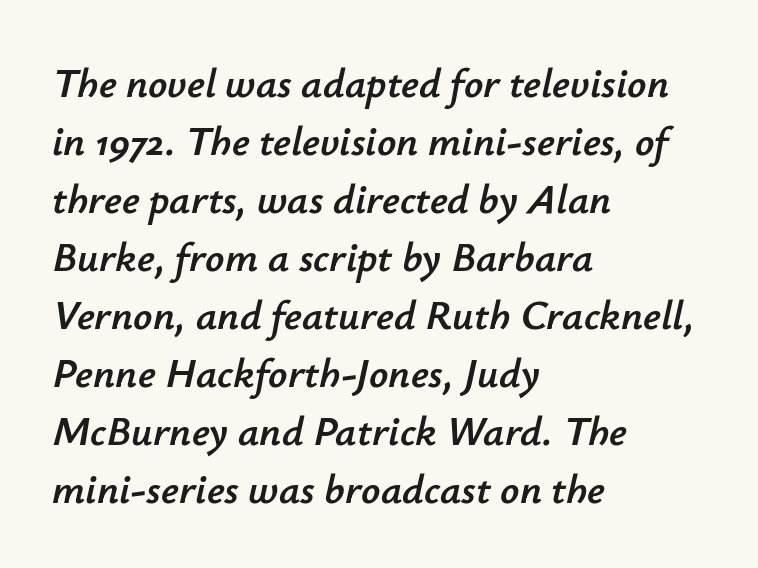
The image shows 42 px text type, italic (leaning right); set left-aligned, normal line spacing (1.38x), normal letter spacing, not underlined; low stroke contrast and a small x-height.
